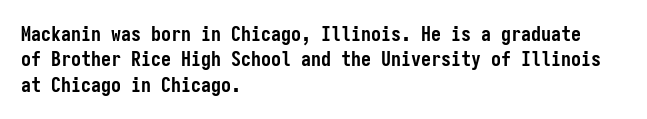
Q: Is the text bold? A: Yes.
Q: Is the text italic (slanted)? A: No, it is upright.
Q: Is the text underlined? A: No.
Q: How is the paragraph aligned? A: Left-aligned.
Q: Is the spacing between letters normal or unusually wide? A: Normal.
Q: Is the spacing between lines tight, normal or loose? A: Normal.
